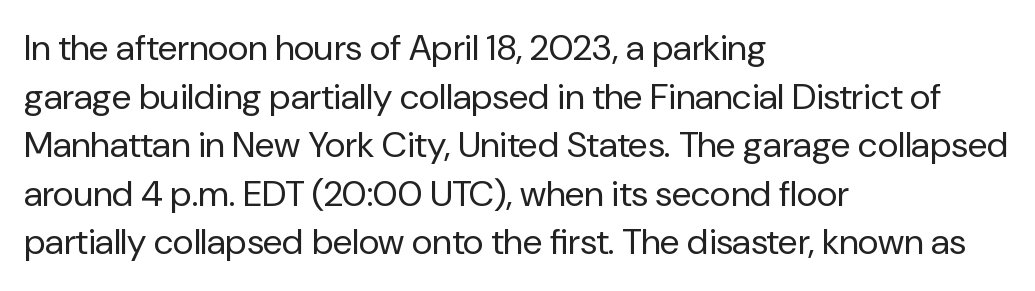
The image shows 36 px regular-weight sans-serif type, upright; set left-aligned, normal line spacing (1.35x), normal letter spacing, not underlined; low stroke contrast and a medium x-height.
